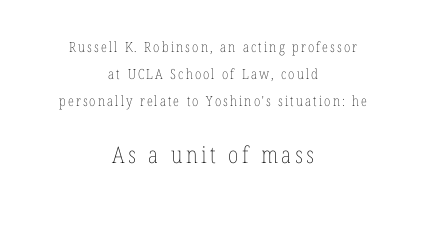
The image shows 23 px text type, upright; set centered, loose line spacing (1.94x), not underlined; the second (bottom) block is 1.64x larger.
